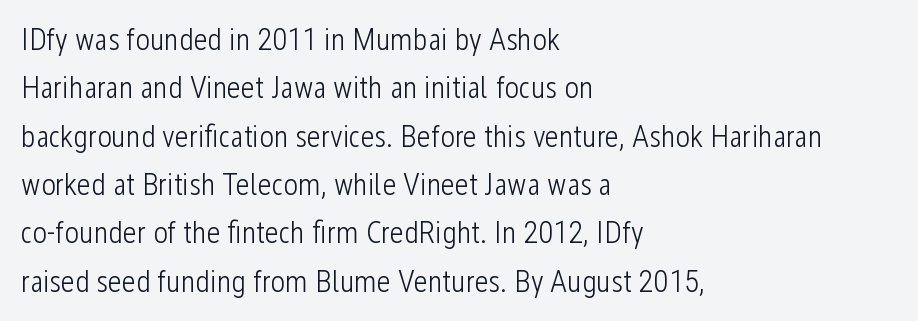
The type family on display is of the sans-serif kind. Standard letterfit; no display-style spreading of the glyphs. Looks like regular typesetting: each glyph gets only the width it needs. Compared with a typical body face, this is equally light or lighter still. The rendering uses a moderate line-height, typical for paragraphs.
